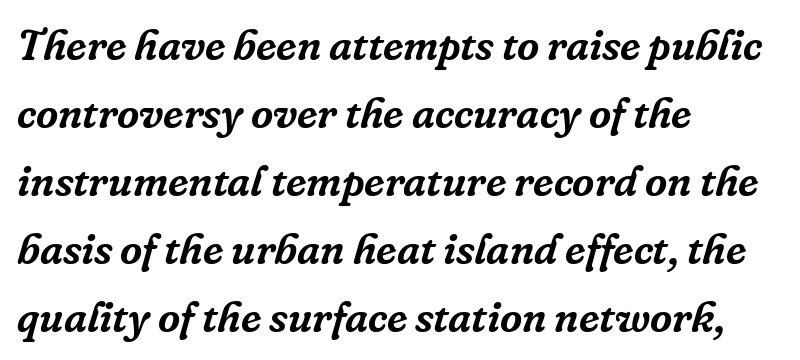
The passage shown is typed in a proportional face where columns would drift. The block of text has a typical density, with ordinary space between rows. Every row of glyphs begins at an identical x-position on the left. Font category for this specimen: serif. Descenders are the only things crossing below the line.
